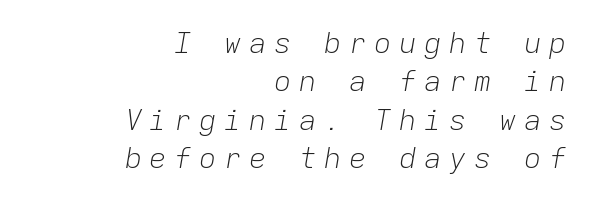
Q: Is the text bold? A: No.
Q: Is the text italic (slanted)? A: Yes, it leans right by about 9 degrees.
Q: Is the text underlined? A: No.
Q: How is the paragraph aligned? A: Right-aligned.
Q: Is the spacing between letters normal or unusually wide? A: Unusually wide.
Q: Is the spacing between lines tight, normal or loose? A: Normal.
Q: Width (condensed, normal, or wide)? A: Normal.
Q: Stroke contrast? A: Low.
Q: x-height? A: Medium.
Q: Monospaced? A: Yes.
